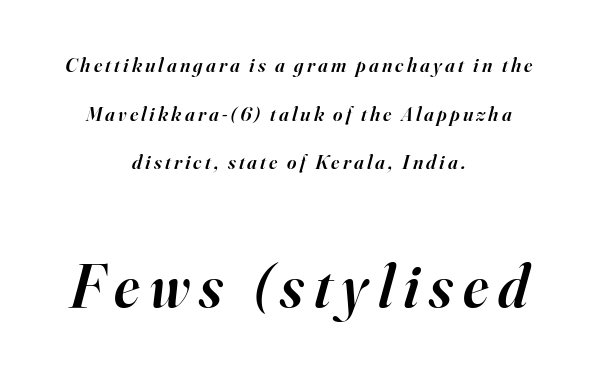
Reading top to bottom, the characters get bigger at the block break. The face used here is a semibold: visibly heavier than regular, lighter than bold. Does the copy run flush right? No — it is centered line by line. Here the designer chose a conventional face with non-uniform glyph widths.
